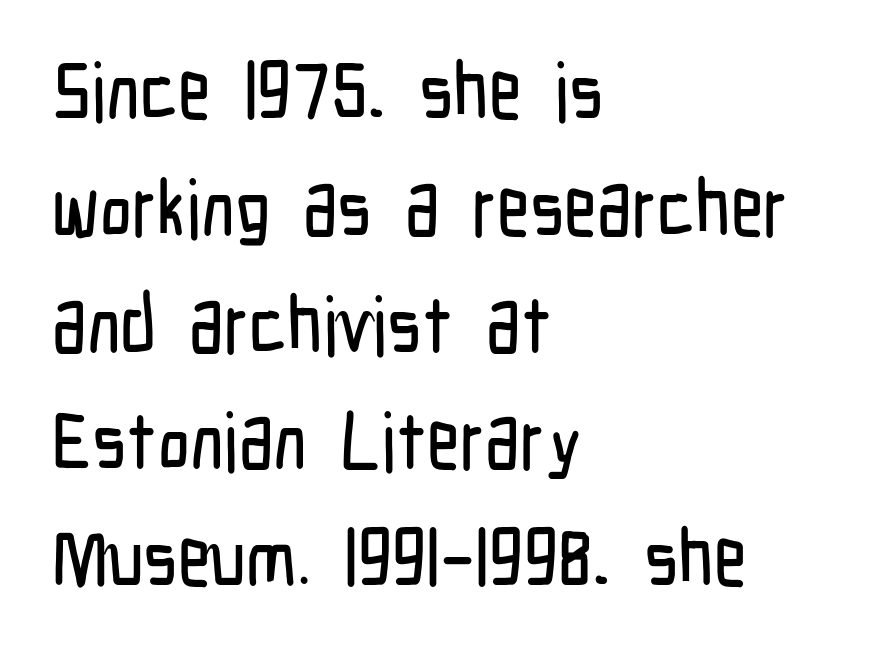
{"serif": "no", "italic": "no", "width": "condensed", "stroke_contrast": "low", "x_height": "medium", "monospaced": "no", "underline": "no", "align": "left", "line_spacing": "normal", "line_spacing_ratio": 1.46, "letter_spacing": "normal", "letter_spacing_em": 0.0, "glyph_px": 80}
